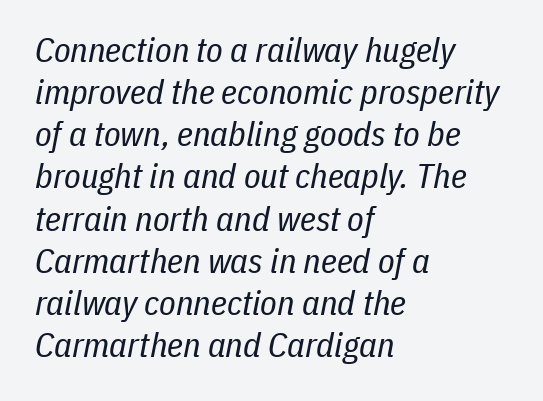
{"italic": "yes", "lean": "right", "slant_degrees": 11, "bold": "no", "weight": "regular", "width": "condensed", "stroke_contrast": "low", "x_height": "medium", "monospaced": "no", "underline": "no", "align": "left", "line_spacing_ratio": 1.24, "letter_spacing": "normal", "letter_spacing_em": 0.0, "glyph_px": 34}
